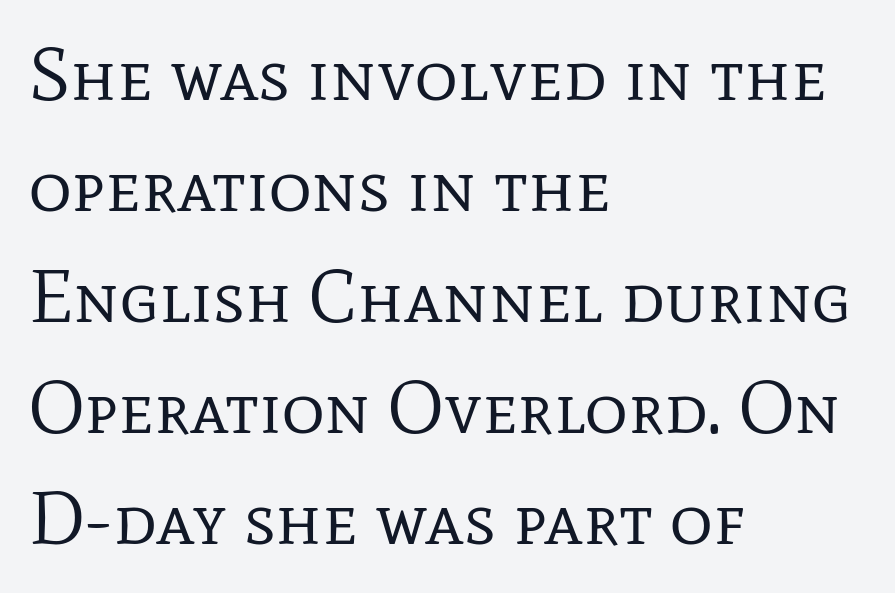
{"serif": "yes", "italic": "no", "bold": "no", "weight": "regular", "width": "normal", "stroke_contrast": "low", "x_height": "medium", "monospaced": "no", "underline": "no", "align": "left", "line_spacing": "normal", "line_spacing_ratio": 1.5, "letter_spacing": "normal", "letter_spacing_em": 0.0, "glyph_px": 74}
